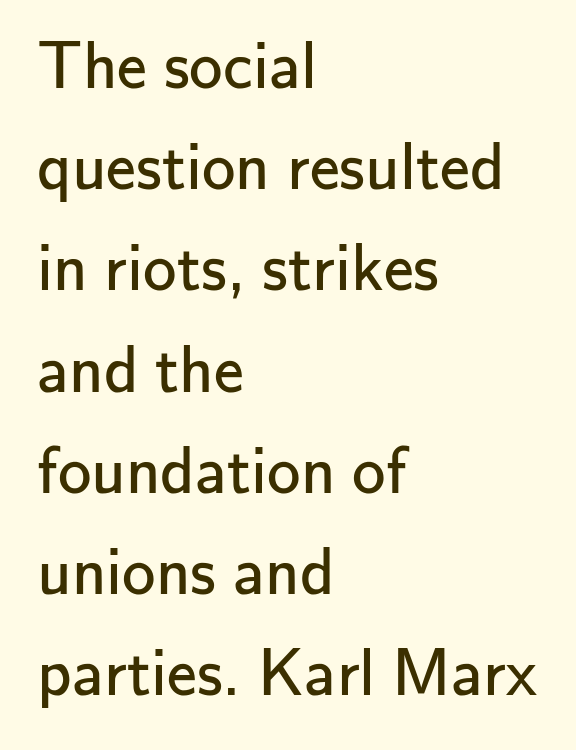
{"serif": "no", "italic": "no", "bold": "no", "weight": "regular", "width": "normal", "stroke_contrast": "low", "x_height": "small", "monospaced": "no", "underline": "no", "align": "left", "line_spacing": "normal", "line_spacing_ratio": 1.51, "letter_spacing": "normal", "letter_spacing_em": 0.0, "glyph_px": 67}
